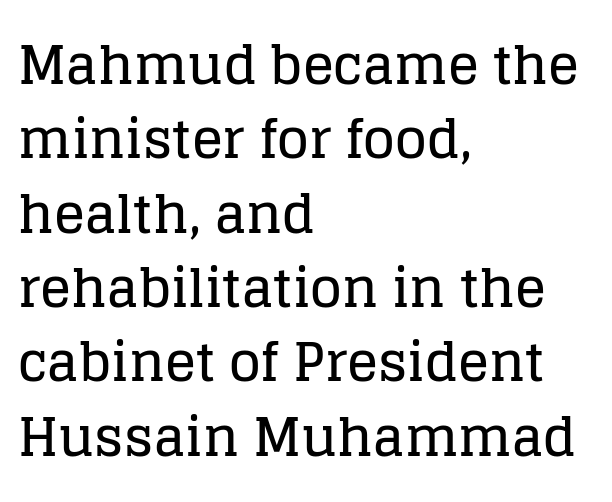
{"serif": "yes", "italic": "no", "width": "normal", "stroke_contrast": "low", "x_height": "large", "monospaced": "no", "underline": "no", "align": "left", "line_spacing": "normal", "line_spacing_ratio": 1.43, "letter_spacing": "normal", "letter_spacing_em": 0.0, "glyph_px": 52}
